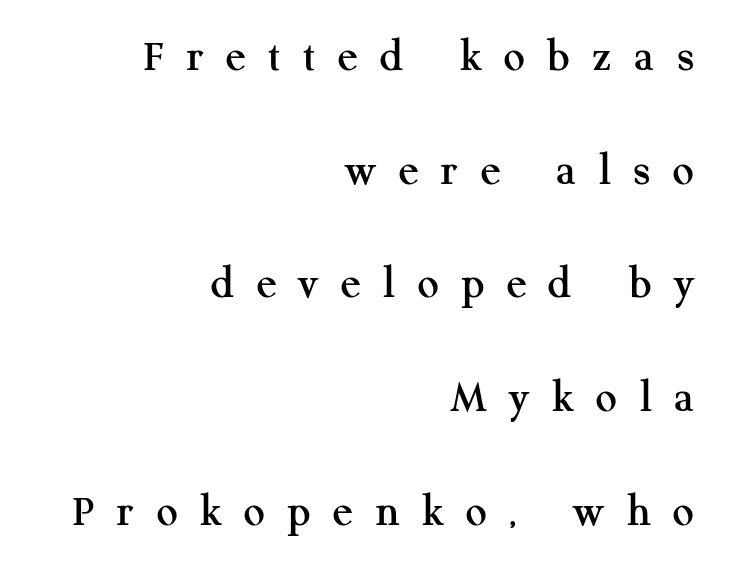
{"serif": "yes", "italic": "no", "width": "normal", "stroke_contrast": "medium", "x_height": "medium", "monospaced": "no", "underline": "no", "align": "right", "line_spacing": "loose", "line_spacing_ratio": 2.42, "letter_spacing": "wide", "letter_spacing_em": 0.48, "glyph_px": 47}
